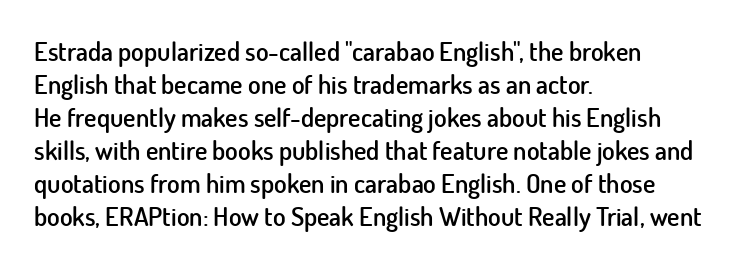
The image shows 26 px text type, upright; set left-aligned, normal line spacing (1.27x), normal letter spacing, not underlined.
